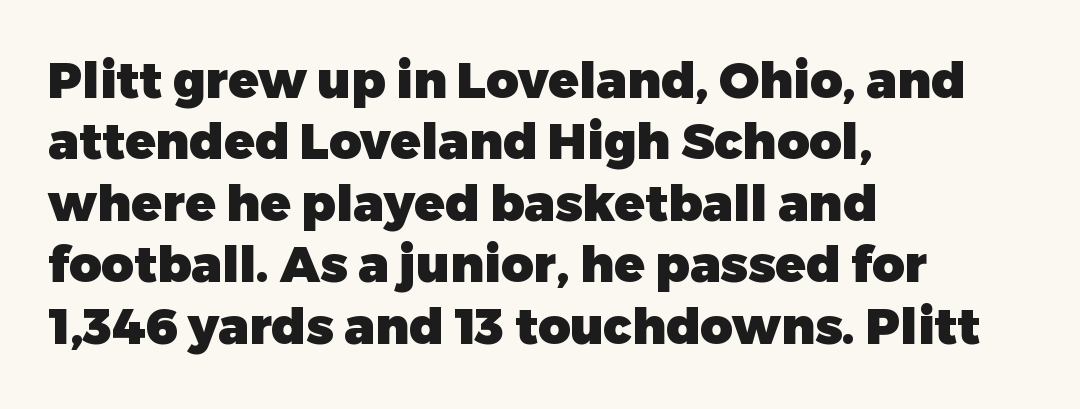
{"serif": "no", "italic": "no", "bold": "yes", "weight": "heavy", "width": "normal", "stroke_contrast": "low", "x_height": "medium", "monospaced": "no", "underline": "no", "align": "left", "line_spacing_ratio": 1.23, "letter_spacing": "normal", "letter_spacing_em": 0.0, "glyph_px": 50}
